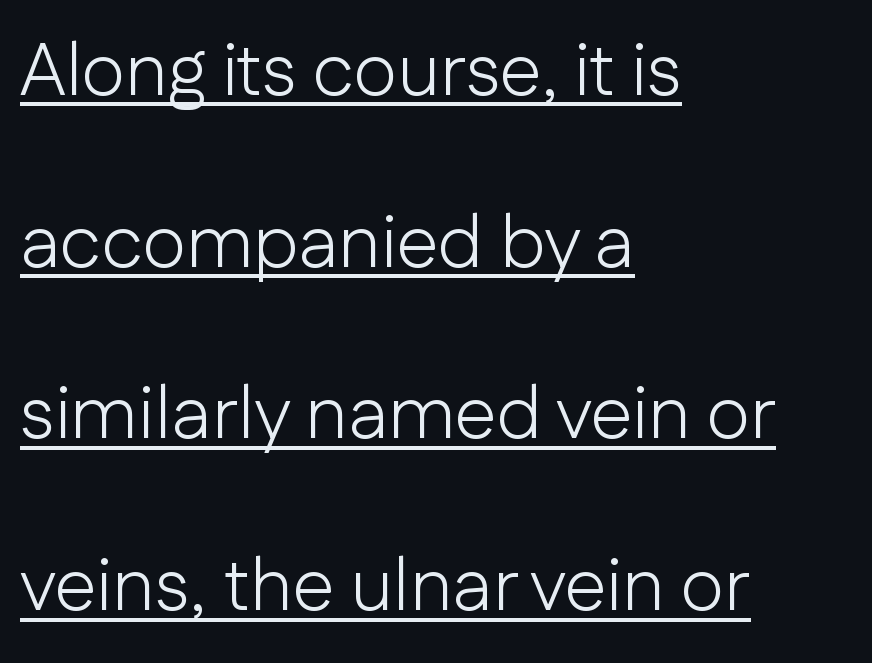
Do the characters align in a grid? No, the font is proportional. Each letter's strokes conclude bluntly, with no projecting serifs. Honestly, the underline is the first thing you notice here. Every stem runs plumb, perpendicular to the baseline.
